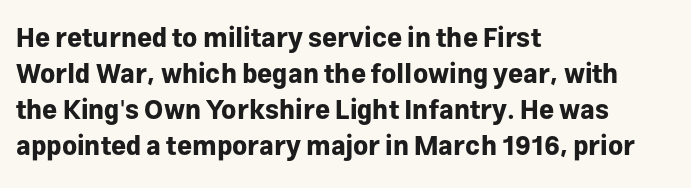
Q: Is the text bold? A: Yes.
Q: Is the text italic (slanted)? A: No, it is upright.
Q: Is the text underlined? A: No.
Q: How is the paragraph aligned? A: Left-aligned.
Q: Is the spacing between letters normal or unusually wide? A: Normal.
Q: Is the spacing between lines tight, normal or loose? A: Normal.
